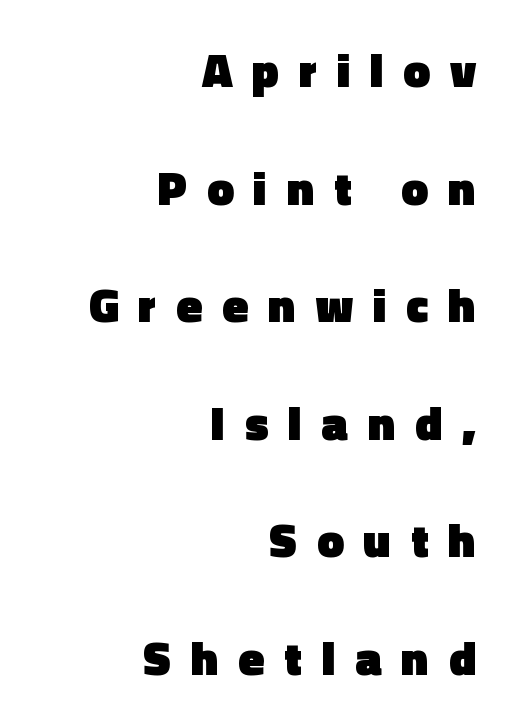
Short and long lines alike share a common ending point at right. Nope, not italic — everything's standing straight. Vertically, the passage feels expansive, rows floating well apart. Observe the wide spacing: letters keep a clear distance from each other. Type style note: lacks serifs.
